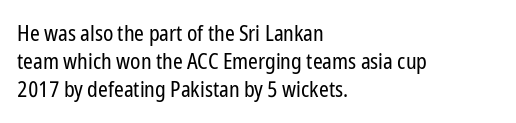
The image shows 22 px text type, upright; set left-aligned, normal line spacing (1.27x), normal letter spacing, not underlined.
